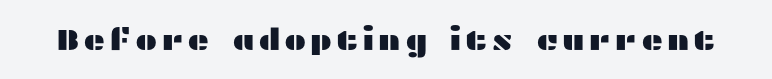
Note: no serifs on the glyphs. Rule under the text: the space is simply empty. Do the characters align in a grid? No, the font is proportional. Designer's note — italics off, roman on.
